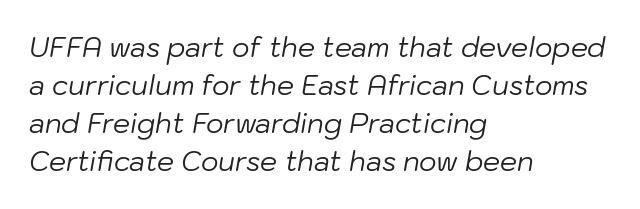
{"italic": "yes", "lean": "right", "slant_degrees": 10, "bold": "no", "underline": "no", "align": "left", "line_spacing": "normal", "line_spacing_ratio": 1.41, "letter_spacing": "normal", "letter_spacing_em": 0.0, "glyph_px": 27}
